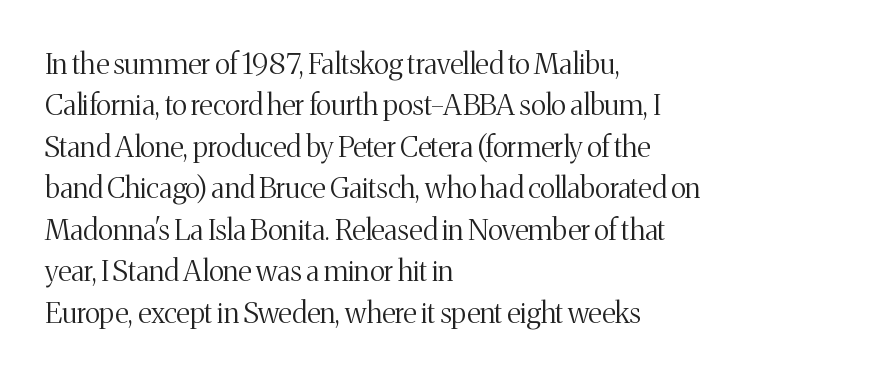
Q: Is the text bold? A: No.
Q: Is the text italic (slanted)? A: No, it is upright.
Q: Is the typeface a serif or a sans-serif typeface? A: Serif.
Q: Is the text underlined? A: No.
Q: How is the paragraph aligned? A: Left-aligned.
Q: Is the spacing between letters normal or unusually wide? A: Normal.
Q: Is the spacing between lines tight, normal or loose? A: Normal.
Q: Width (condensed, normal, or wide)? A: Normal.
Q: Stroke contrast? A: Medium.
Q: x-height? A: Medium.
Q: Monospaced? A: No.
